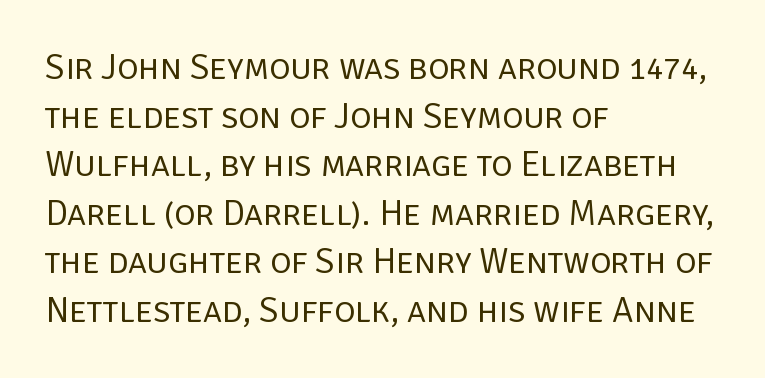
The image shows 36 px regular-weight sans-serif type, upright; set left-aligned, normal line spacing (1.35x), normal letter spacing, not underlined; low stroke contrast and a large x-height.
